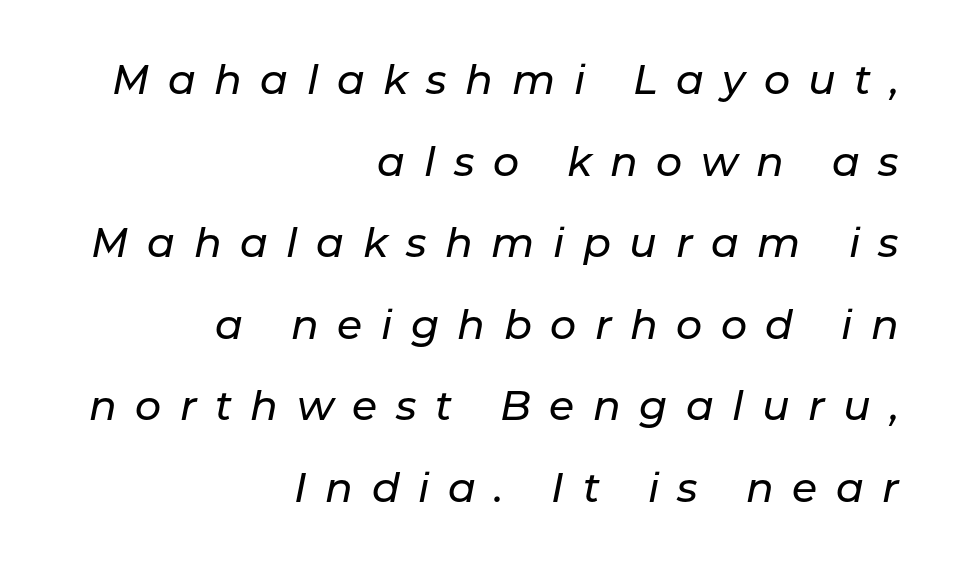
Q: Is the text italic (slanted)? A: Yes, it leans right by about 11 degrees.
Q: Is the text underlined? A: No.
Q: How is the paragraph aligned? A: Right-aligned.
Q: Is the spacing between letters normal or unusually wide? A: Unusually wide.
Q: Is the spacing between lines tight, normal or loose? A: Loose.
Q: Width (condensed, normal, or wide)? A: Normal.
Q: Stroke contrast? A: Low.
Q: x-height? A: Medium.
Q: Monospaced? A: No.
